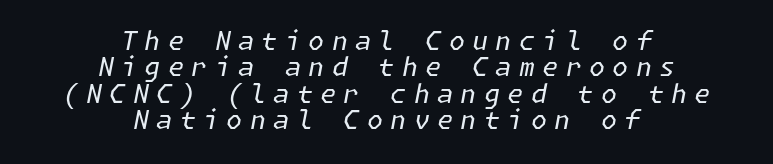
{"italic": "yes", "lean": "right", "slant_degrees": 11, "bold": "no", "underline": "no", "align": "center", "line_spacing": "tight", "line_spacing_ratio": 1.01, "letter_spacing": "wide", "letter_spacing_em": 0.28, "glyph_px": 26}
